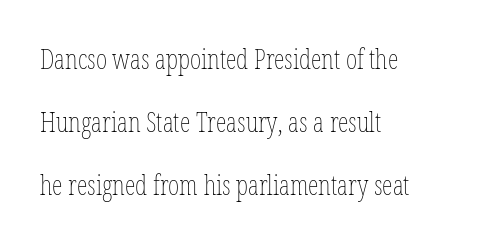
Does the leading feel generous? Absolutely, it's lavish. Each stroke keeps to a modest, everyday thickness or less. The gaps between neighbouring characters are ordinary and unremarkable. Notice how the stems are strictly vertical — no italics here. Left-aligned paragraph, ragged on the right.
